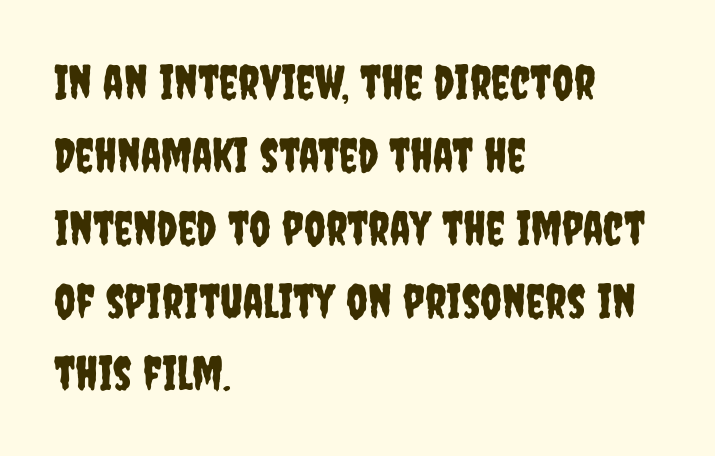
A typesetter would call this leading conventional body-copy spacing. Vertical strokes here are truly vertical. Left-aligned paragraph, ragged on the right. Each letter's strokes conclude bluntly, with no projecting serifs. Compared with typical body copy, the letter spacing here is the same.
